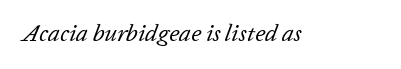
Q: Is the text bold? A: No.
Q: Is the text italic (slanted)? A: Yes, it leans right by about 20 degrees.
Q: Is the text underlined? A: No.
Q: Is the spacing between letters normal or unusually wide? A: Normal.
